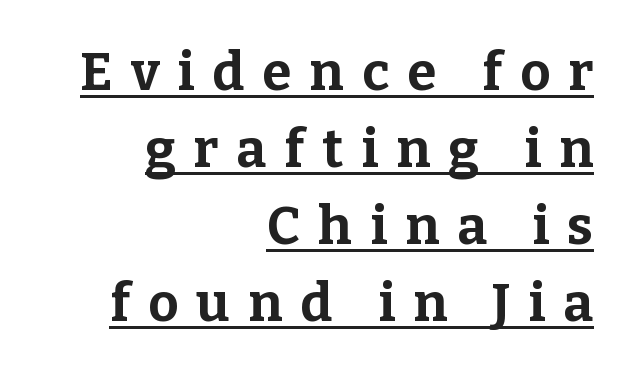
Think of a printed novel: that variable character pitch is what you see here. I'd describe the lettering as bold — thick and assertive. Interline gaps are of average width in this sample. Type style note: has serifs.
